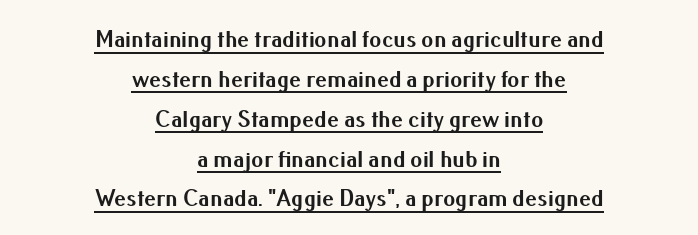
The letters stand straight up with perfectly vertical stems. No extra tracking has been applied to these lines. Has an underline been added? It has. Reading down the block, each line starts at a different indent, mirrored at its end.
